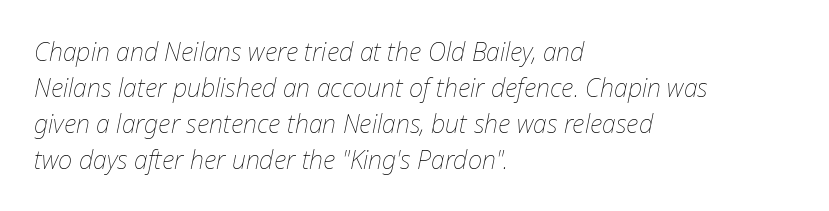
Q: Is the text bold? A: No.
Q: Is the text italic (slanted)? A: Yes, it leans right by about 12 degrees.
Q: Is the text underlined? A: No.
Q: How is the paragraph aligned? A: Left-aligned.
Q: Is the spacing between letters normal or unusually wide? A: Normal.
Q: Is the spacing between lines tight, normal or loose? A: Normal.
